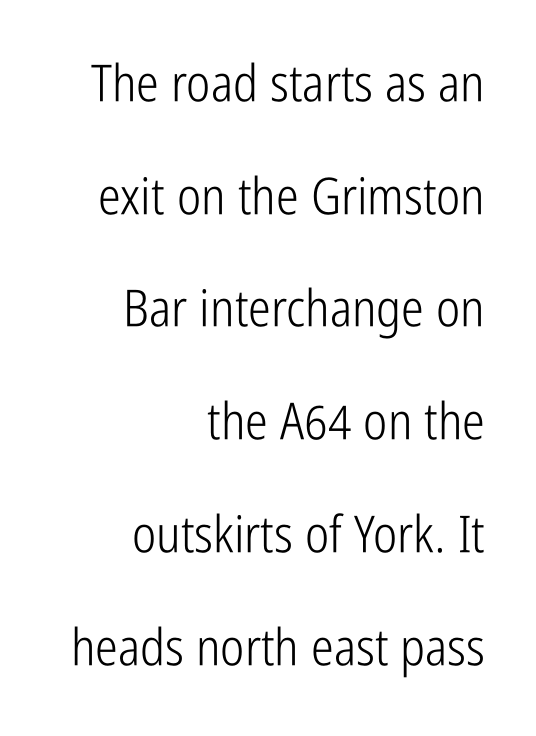
{"serif": "no", "italic": "no", "bold": "no", "weight": "light", "width": "condensed", "stroke_contrast": "low", "x_height": "medium", "monospaced": "no", "underline": "no", "align": "right", "line_spacing": "loose", "line_spacing_ratio": 2.21, "letter_spacing": "normal", "letter_spacing_em": 0.0, "glyph_px": 51}
